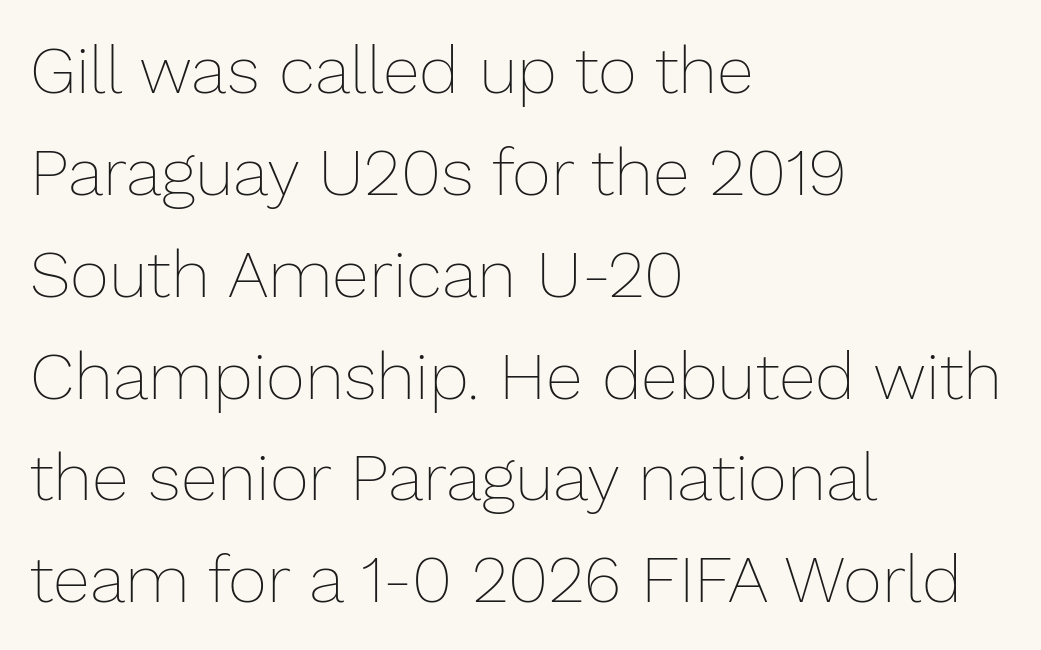
The image shows 67 px thin type, upright; set left-aligned, normal line spacing (1.52x), normal letter spacing, not underlined; low stroke contrast and a medium x-height.
